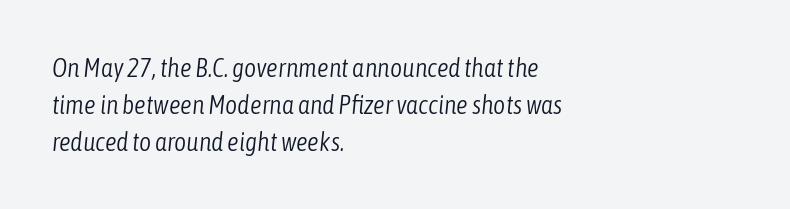
Stroke mass is kept to a normal reading level or below. Letters rest on an invisible, unmarked baseline. Notice how the passage keeps a crisp vertical edge on the left only. Regarding leading, the lines here are spaced in the standard way. It's the slanting kind of type.
